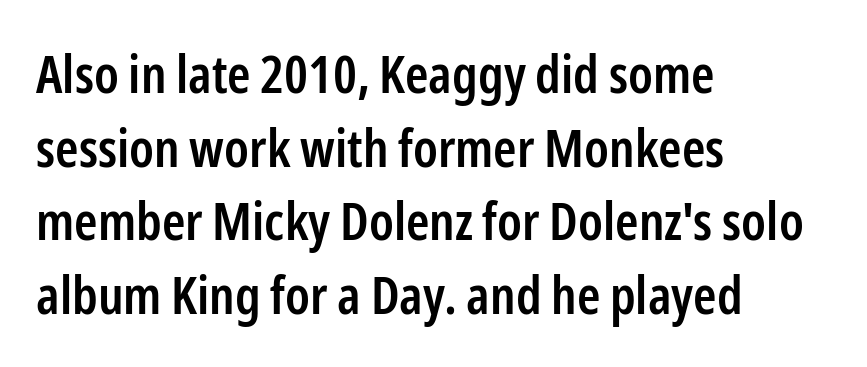
The compositor pushed each line to the left boundary. The font is running at a semibold setting, under full bold. What's the leading like? Ordinary, nothing unusual. Here the designer chose a conventional face with non-uniform glyph widths. Every stem runs plumb, perpendicular to the baseline. No extra tracking has been applied to these lines.
